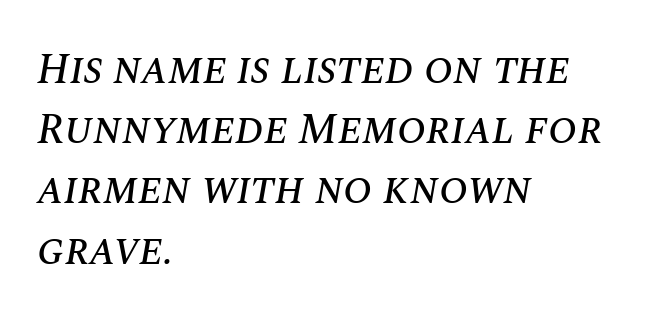
{"italic": "yes", "lean": "right", "slant_degrees": 10, "width": "normal", "stroke_contrast": "medium", "x_height": "large", "monospaced": "no", "underline": "no", "align": "left", "line_spacing": "normal", "line_spacing_ratio": 1.4, "letter_spacing": "normal", "letter_spacing_em": 0.0, "glyph_px": 43}
